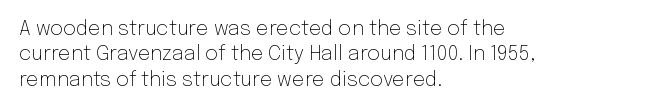
The image shows 20 px text type, upright; set left-aligned, normal line spacing (1.27x), normal letter spacing, not underlined.
